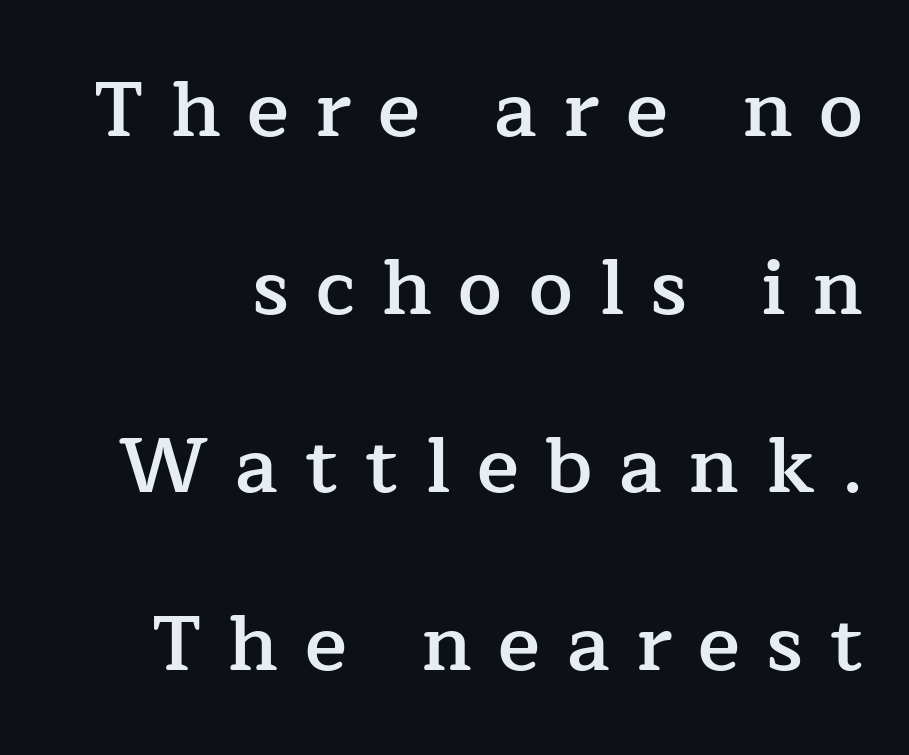
Ordinary non-slanted type is in use. The lines are spread far apart with generous leading. Only glyphs here, with clear space below each row. The face used here is a semibold: visibly heavier than regular, lighter than bold. Each letter keeps its own natural width here, so spacing adapts to shape. The characters display serif detailing at their extremities.
